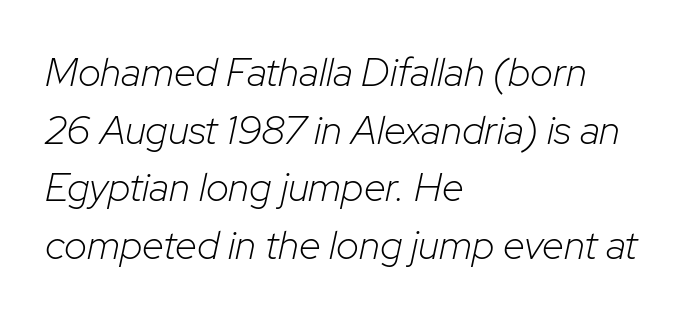
No word sits above an underline. A normal amount of white space separates one row of letters from the next. Emphasis-style slanted type is in use. Short note: letters normally spaced. The passage shown is typed in a proportional face where columns would drift.
